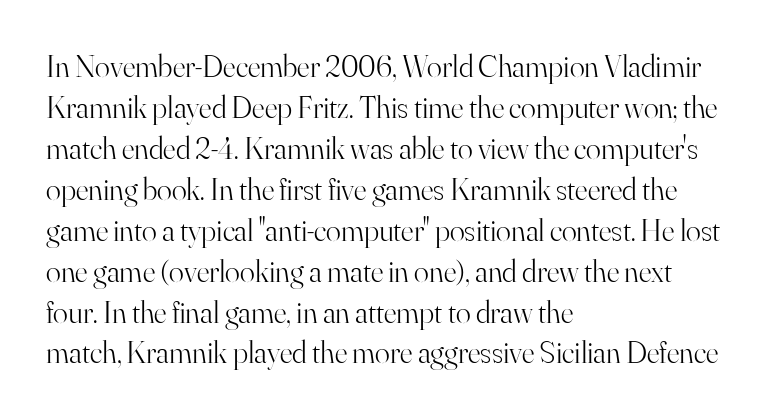
{"serif": "yes", "italic": "no", "bold": "no", "weight": "light", "width": "normal", "stroke_contrast": "high", "x_height": "small", "monospaced": "no", "underline": "no", "align": "left", "line_spacing": "normal", "line_spacing_ratio": 1.32, "letter_spacing": "normal", "letter_spacing_em": 0.0, "glyph_px": 31}
